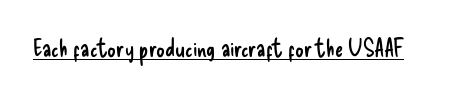
{"italic": "no", "bold": "no", "underline": "yes", "letter_spacing": "normal", "letter_spacing_em": 0.0, "glyph_px": 24}
